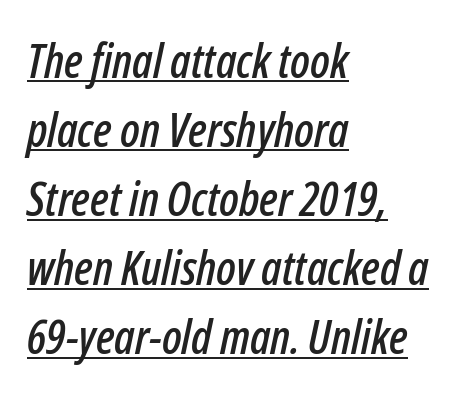
The rag falls on the right side of this text block. Does the leading feel generous? No, just average. You could not count columns in this text — the font is proportionally spaced. Quick note: italic. Words appear dense and cohesive because spacing is normal. Somebody hit Ctrl+U on this one — the words are underlined.
